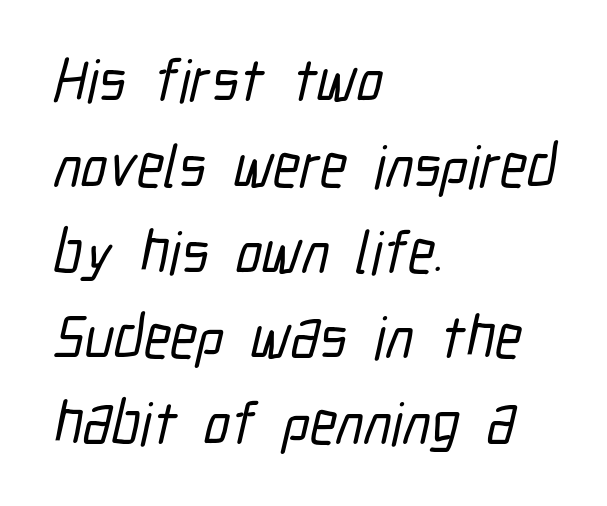
Letterform terminals end flat and unadorned throughout the passage. The vertical gap from one line to the next is medium. How are the letters spaced? Ordinarily, with no added tracking. Where is the straight margin? On the left. Do the characters align in a grid? No, the font is proportional.
